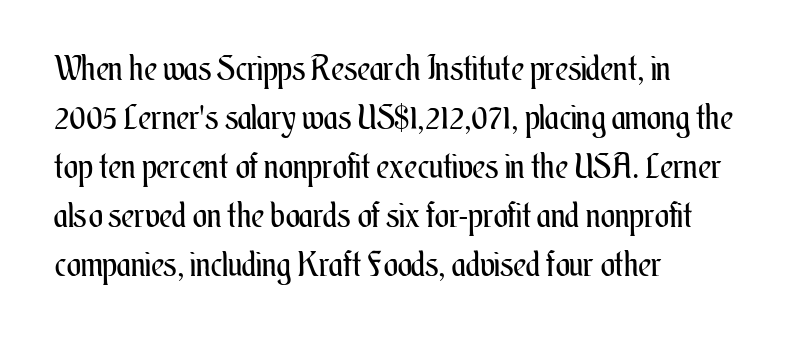
Note the varied advance widths — an 'i' is clearly narrower than an 'm'. Style check: upright. Stems and bowls with no extra thickness — not bold. The baseline area is clear. Spacing between characters is what you'd get straight out of the box. The setting favours the left margin, as ordinary paragraphs usually do.
